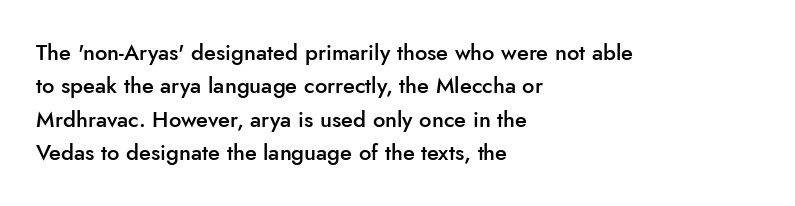
{"italic": "no", "bold": "semi", "underline": "no", "align": "left", "line_spacing": "normal", "line_spacing_ratio": 1.52, "letter_spacing": "normal", "letter_spacing_em": 0.0, "glyph_px": 22}
